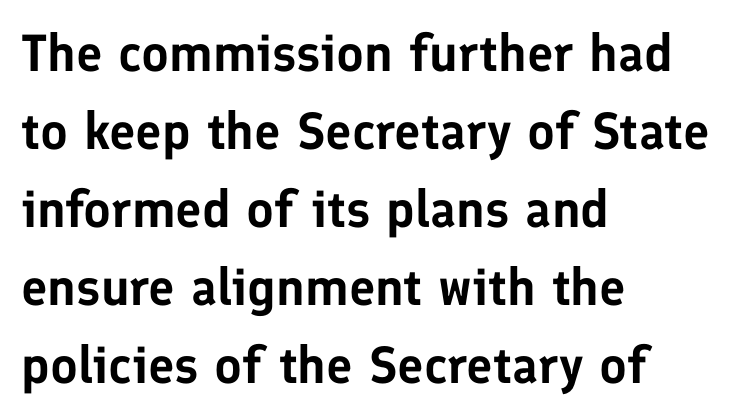
The image shows 52 px sans-serif type, upright; set left-aligned, normal line spacing (1.5x), normal letter spacing, not underlined; low stroke contrast and a medium x-height.
